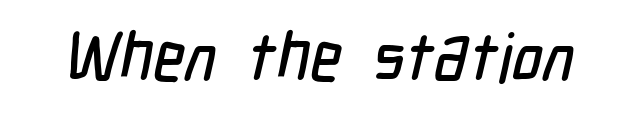
Serifs: no, the terminals of the letterforms are clean. The letters sit at their default tracking, neither squeezed nor spread. Only glyphs here, with clear space below each row. Do the characters align in a grid? No, the font is proportional.
